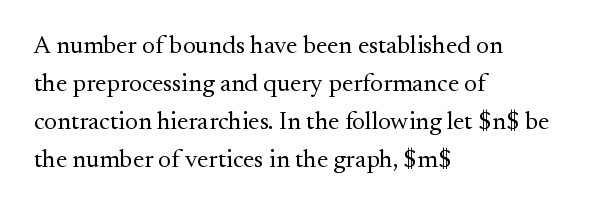
{"italic": "no", "bold": "no", "underline": "no", "align": "left", "line_spacing": "normal", "line_spacing_ratio": 1.52, "letter_spacing": "normal", "letter_spacing_em": 0.0, "glyph_px": 25}
